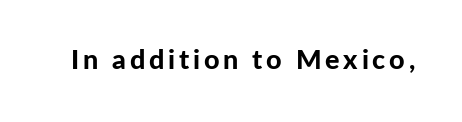
Q: Is the text bold? A: Yes.
Q: Is the text italic (slanted)? A: No, it is upright.
Q: Is the text underlined? A: No.
